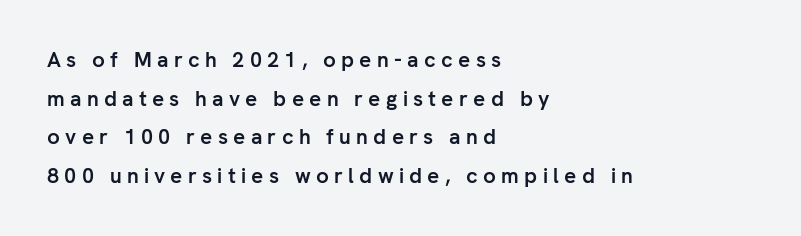
Q: Is the text bold? A: Yes.
Q: Is the text italic (slanted)? A: No, it is upright.
Q: Is the text underlined? A: No.
Q: How is the paragraph aligned? A: Left-aligned.
Q: Is the spacing between letters normal or unusually wide? A: Unusually wide.
